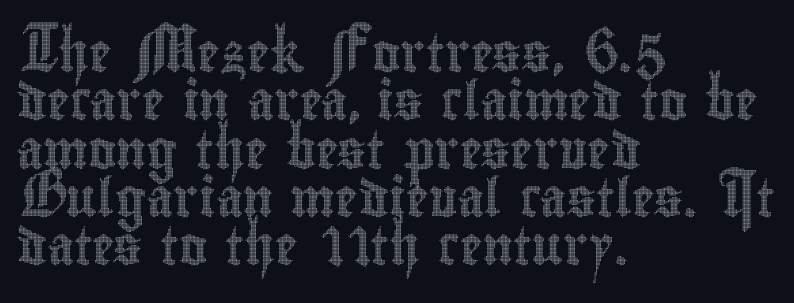
{"italic": "no", "width": "condensed", "x_height": "small", "monospaced": "no", "underline": "no", "align": "left", "line_spacing": "normal", "line_spacing_ratio": 1.27, "letter_spacing": "normal", "letter_spacing_em": 0.0, "glyph_px": 38}
